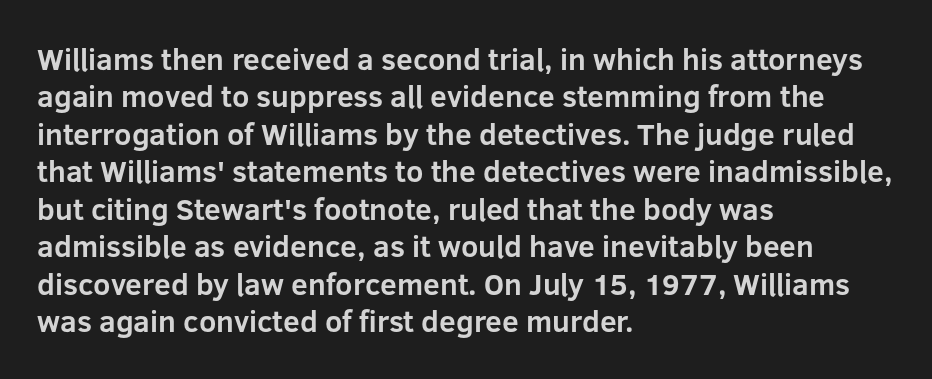
Q: Is the text bold? A: Yes.
Q: Is the text italic (slanted)? A: No, it is upright.
Q: Is the typeface a serif or a sans-serif typeface? A: Sans-serif.
Q: Is the text underlined? A: No.
Q: How is the paragraph aligned? A: Left-aligned.
Q: Is the spacing between letters normal or unusually wide? A: Normal.
Q: Is the spacing between lines tight, normal or loose? A: Normal.
Q: Width (condensed, normal, or wide)? A: Normal.
Q: Stroke contrast? A: Low.
Q: x-height? A: Medium.
Q: Monospaced? A: No.
